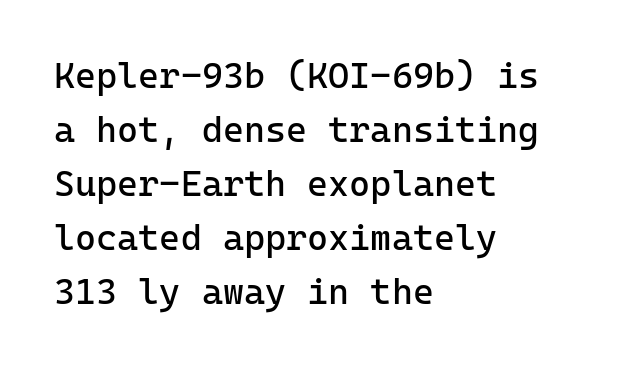
{"serif": "no", "italic": "no", "bold": "no", "weight": "regular", "width": "normal", "stroke_contrast": "low", "x_height": "medium", "monospaced": "yes", "underline": "no", "align": "left", "line_spacing": "normal", "line_spacing_ratio": 1.5, "letter_spacing": "normal", "letter_spacing_em": 0.0, "glyph_px": 36}
